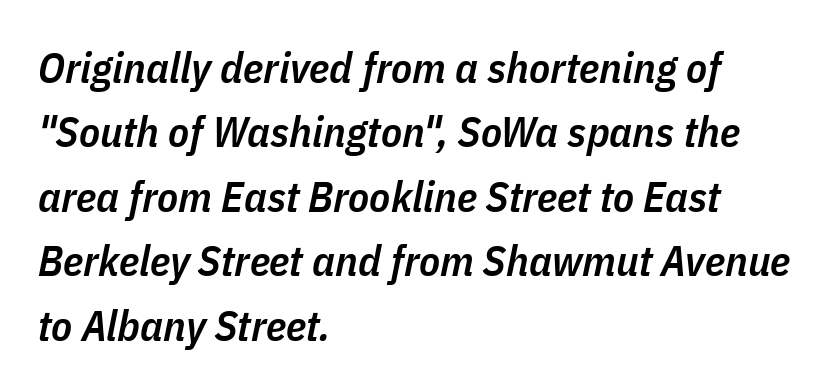
Caption: semibold face, moderately heavy strokes. Slant detected: the letters are inclined. Leading: standard. The lines in this sample share a left origin and differ only in where they stop. Think of a printed novel: that variable character pitch is what you see here. Plain, unruled lines of type.
